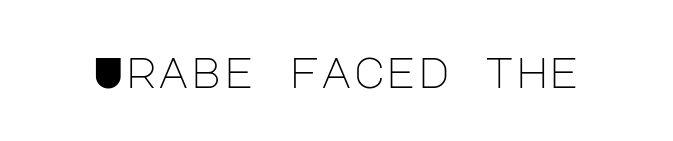
The image shows 44 px light sans-serif type, upright; set normal letter spacing, not underlined; low stroke contrast and a large x-height.
